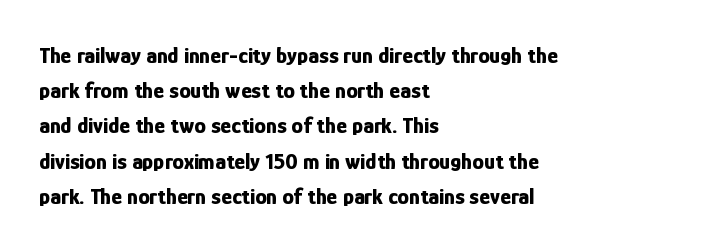
Q: Is the text bold? A: Yes.
Q: Is the text italic (slanted)? A: No, it is upright.
Q: Is the text underlined? A: No.
Q: How is the paragraph aligned? A: Left-aligned.
Q: Is the spacing between letters normal or unusually wide? A: Normal.
Q: Is the spacing between lines tight, normal or loose? A: Normal.
